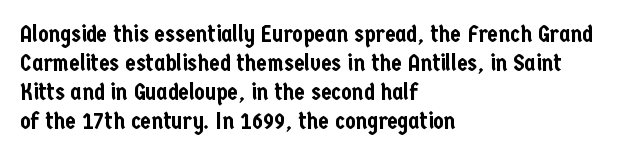
The area under the type is left untouched. Is the block centered? No — it sits flush against the left margin. Default kerning and tracking; the words read as compact shapes. Is there any slant? The stems are plumb.
